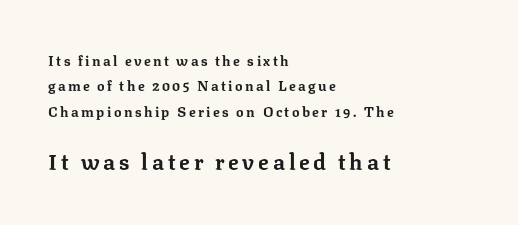
Quick note: not italic, upright. The specimen omits any rule beneath the text block's lines. Top chunk: small. Bottom chunk: large. The passage shown is emphatically bold.
